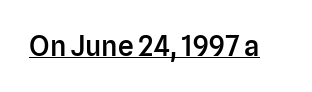
Q: Is the text bold? A: Semi-bold.
Q: Is the text italic (slanted)? A: No, it is upright.
Q: Is the typeface a serif or a sans-serif typeface? A: Sans-serif.
Q: Is the text underlined? A: Yes.
Q: Is the spacing between letters normal or unusually wide? A: Normal.
Q: Width (condensed, normal, or wide)? A: Normal.
Q: Stroke contrast? A: Low.
Q: x-height? A: Medium.
Q: Monospaced? A: No.
